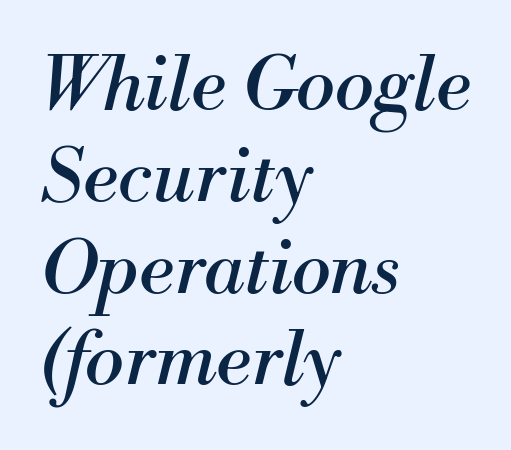
Q: Is the text bold? A: No.
Q: Is the text italic (slanted)? A: Yes, it leans right by about 13 degrees.
Q: Is the typeface a serif or a sans-serif typeface? A: Serif.
Q: Is the text underlined? A: No.
Q: How is the paragraph aligned? A: Left-aligned.
Q: Is the spacing between letters normal or unusually wide? A: Normal.
Q: Width (condensed, normal, or wide)? A: Normal.
Q: Stroke contrast? A: Medium.
Q: x-height? A: Small.
Q: Monospaced? A: No.
